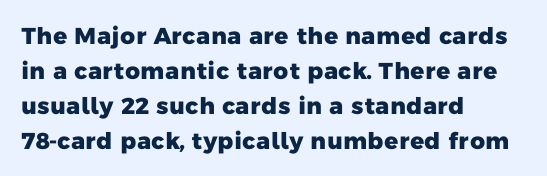
Each glyph is drawn with heavy, bold strokes. This rendering features lettering with no underline. Successive baselines arrive at the customary interval. Which margin do the lines hug? The left one — the right edge is uneven.
